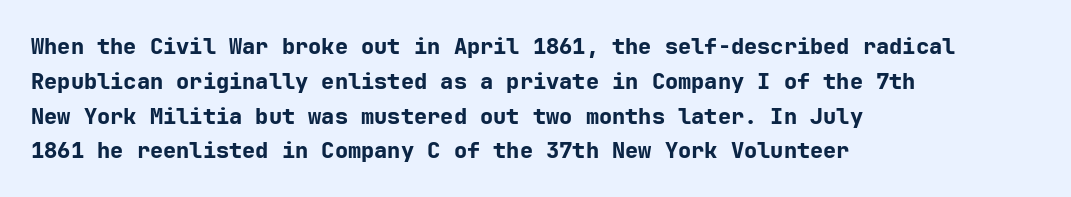
One-word summary of the alignment: left. Characters remain perfectly vertical along every line. Words float on clear page, feet unadorned. Look at the tracking — it's just the regular setting, nothing added.
